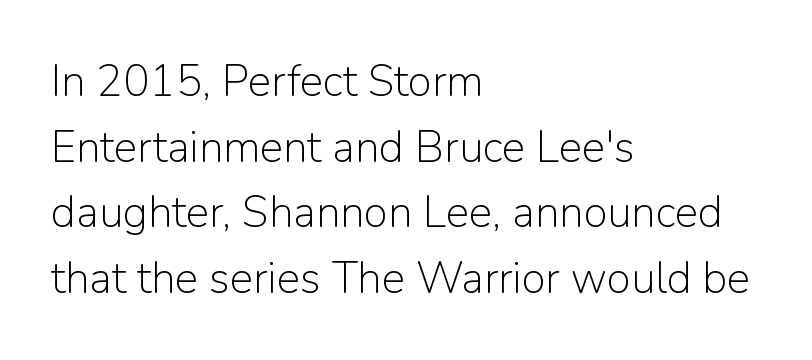
This is roman type, the default non-slanted kind. The letters advance in unequal steps, a hallmark of proportional type. Layout note: lines flush left. The designer went with a sans here, leaving each stem footless. Descenders hang freely into open space.
